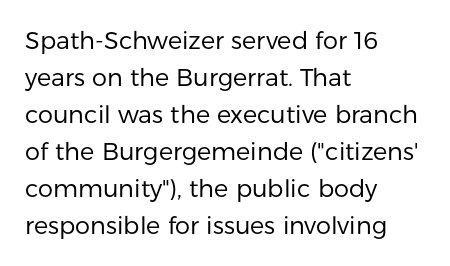
{"italic": "no", "bold": "no", "underline": "no", "align": "left", "line_spacing": "normal", "line_spacing_ratio": 1.54, "letter_spacing": "normal", "letter_spacing_em": 0.0, "glyph_px": 24}
